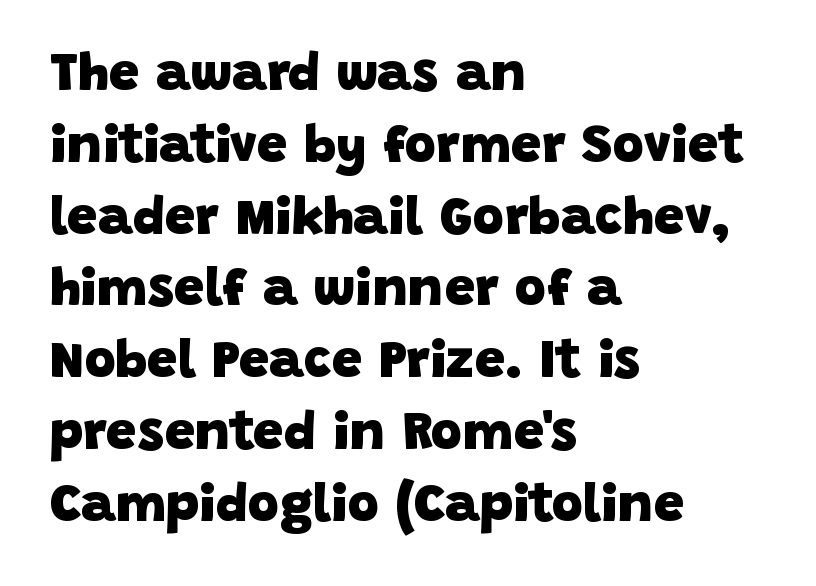
The image shows 54 px heavy sans-serif type; set left-aligned, normal line spacing (1.33x), normal letter spacing, not underlined; low stroke contrast and a large x-height.
